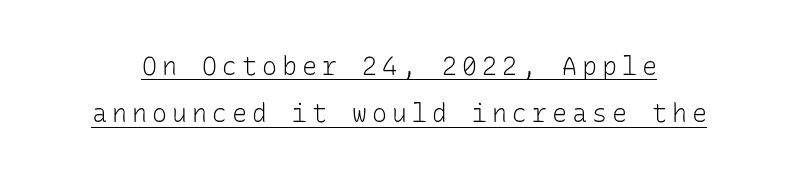
Line spacing here is loose. You can tell it's not italic because the verticals are truly vertical. No chunkiness to these letters — they're not bold. The specimen includes a rule beneath the text block's lines. Compared with typical body copy, the letter spacing here is much looser.
